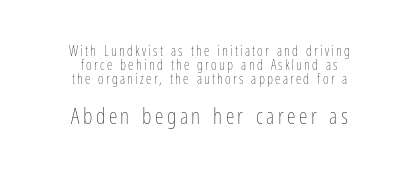
Compared with typical paragraphs, the rows here are closer together. Between these two stacked blocks, the lower one wins on size. The space beneath each line is pristine and unruled. The text block is weighted toward neither margin, spreading evenly from the middle. The strokes carry an ordinary text weight at most. The specimen reads as upright at a glance.
